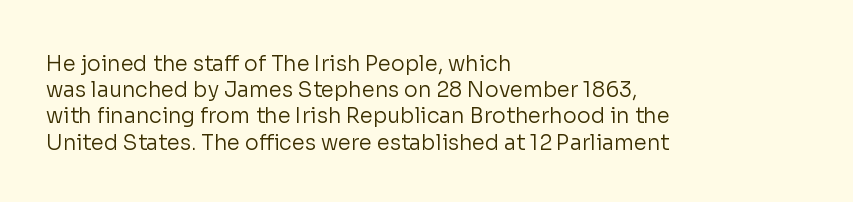
Does extra space separate the letters? No, they use regular spacing. Layout note: lines flush left. The area under the type is left untouched. This reads as an unemphasized weight, regular at the heaviest. This is roman type, the default non-slanted kind. Vertical spacing — default.
